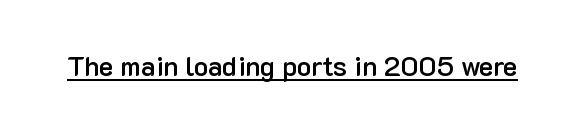
{"italic": "no", "bold": "semi", "underline": "yes", "letter_spacing": "normal", "letter_spacing_em": 0.0, "glyph_px": 27}
